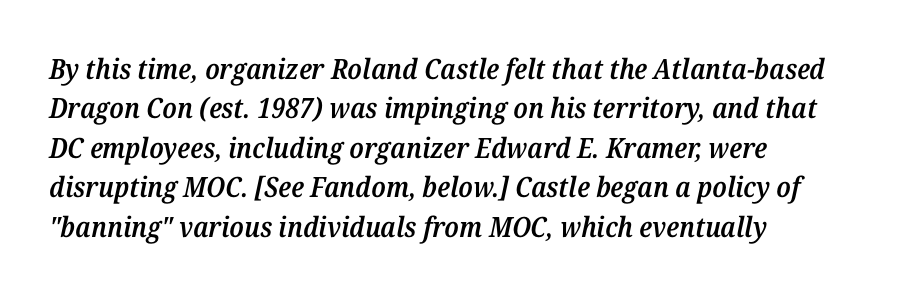
{"serif": "yes", "italic": "yes", "lean": "right", "slant_degrees": 12, "bold": "semi", "weight": "semibold", "width": "normal", "stroke_contrast": "medium", "x_height": "medium", "monospaced": "no", "underline": "no", "align": "left", "line_spacing": "normal", "line_spacing_ratio": 1.41, "letter_spacing": "normal", "letter_spacing_em": 0.0, "glyph_px": 28}
